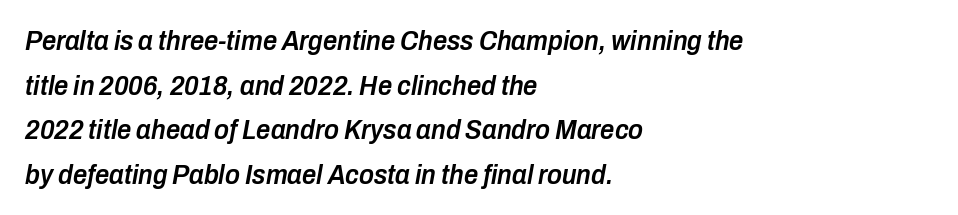
Looks like regular typesetting: each glyph gets only the width it needs. Between one letter and the next there's only the usual sliver of space. Every row of glyphs begins at an identical x-position on the left. The glyphs look as if they've been sheared to an angle.
